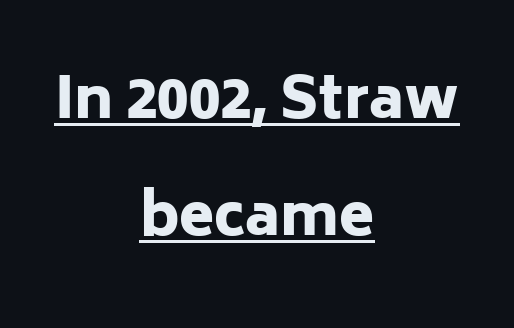
Q: Is the text bold? A: Yes.
Q: Is the text italic (slanted)? A: No, it is upright.
Q: Is the typeface a serif or a sans-serif typeface? A: Sans-serif.
Q: Is the text underlined? A: Yes.
Q: How is the paragraph aligned? A: Centered.
Q: Is the spacing between letters normal or unusually wide? A: Normal.
Q: Is the spacing between lines tight, normal or loose? A: Loose.
Q: Width (condensed, normal, or wide)? A: Normal.
Q: Stroke contrast? A: Low.
Q: x-height? A: Medium.
Q: Monospaced? A: No.
